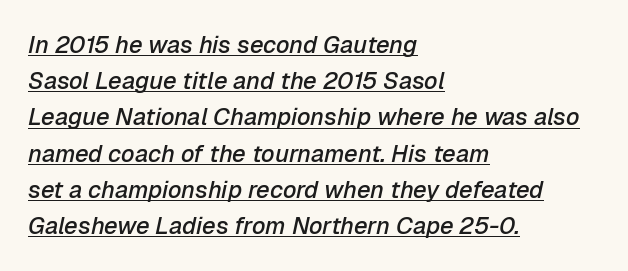
Q: Is the text bold? A: Semi-bold.
Q: Is the text italic (slanted)? A: Yes, it leans right by about 12 degrees.
Q: Is the text underlined? A: Yes.
Q: How is the paragraph aligned? A: Left-aligned.
Q: Is the spacing between letters normal or unusually wide? A: Normal.
Q: Is the spacing between lines tight, normal or loose? A: Normal.
